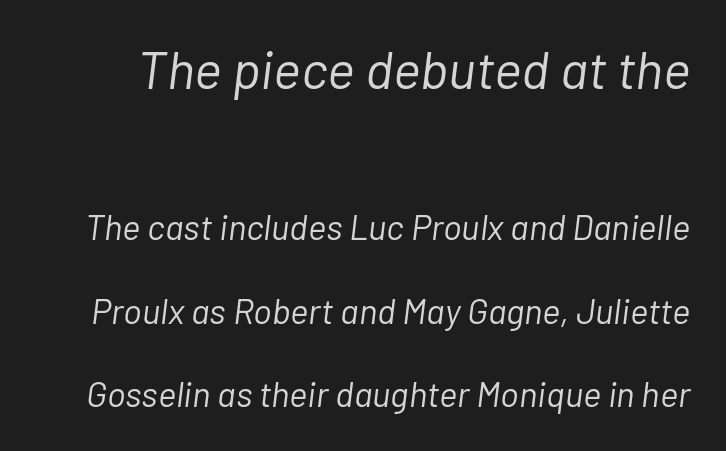
The image shows 53 px light type, italic (leaning right); set loose line spacing (2.39x), normal letter spacing, not underlined; the first (top) block is 1.51x larger; low stroke contrast and a medium x-height.
